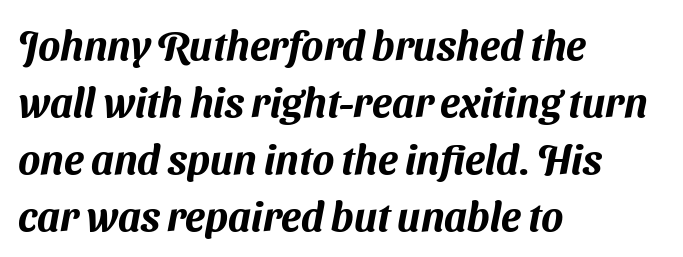
The image shows 41 px sans-serif type; set left-aligned, normal line spacing (1.39x), normal letter spacing, not underlined; medium stroke contrast and a medium x-height.
